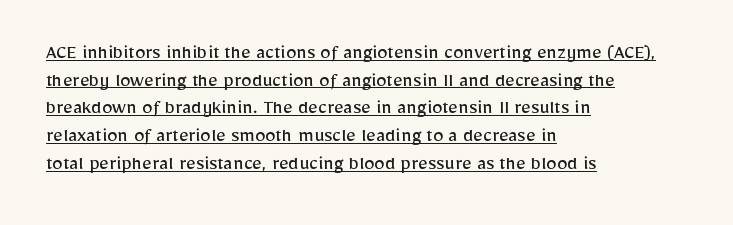
All the whitespace from short lines collects on the right. In designer terms, the underline attribute is active on this setting. Vertical stems look standard width or narrower in stroke. Leading: standard.
